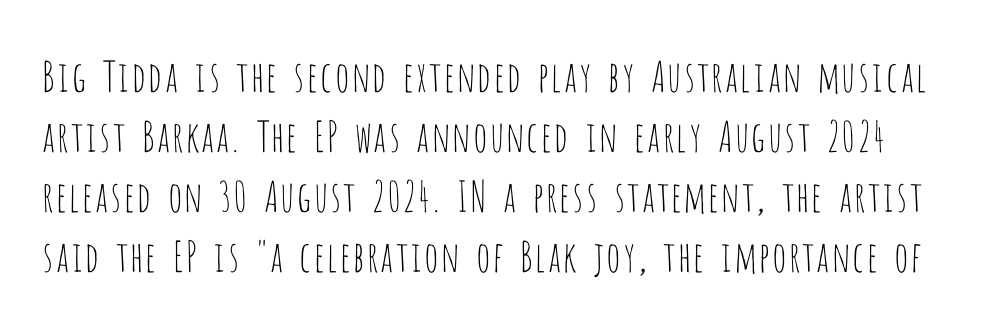
{"serif": "no", "italic": "no", "bold": "no", "weight": "thin", "width": "condensed", "stroke_contrast": "low", "x_height": "large", "monospaced": "no", "underline": "no", "line_spacing": "normal", "line_spacing_ratio": 1.43, "letter_spacing": "normal", "letter_spacing_em": 0.0, "glyph_px": 42}
